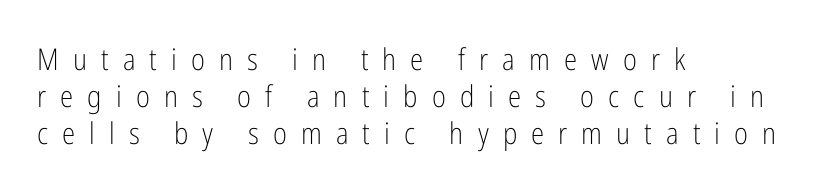
{"serif": "no", "italic": "no", "bold": "no", "weight": "light", "width": "condensed", "stroke_contrast": "low", "x_height": "medium", "monospaced": "no", "underline": "no", "align": "left", "line_spacing_ratio": 1.23, "letter_spacing": "wide", "letter_spacing_em": 0.47, "glyph_px": 30}
